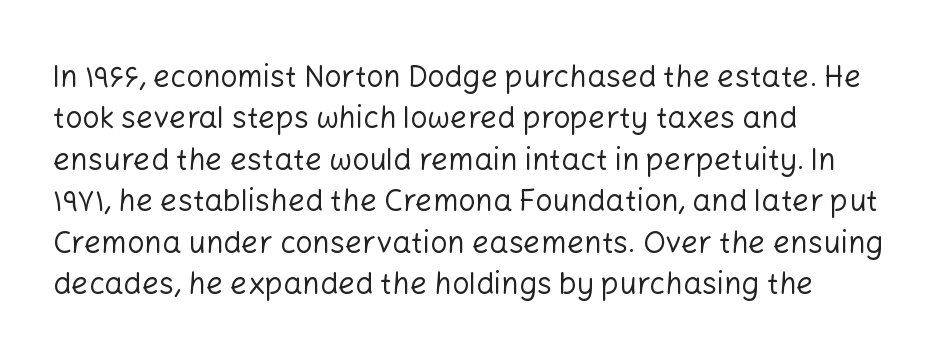
{"serif": "no", "italic": "no", "bold": "no", "weight": "regular", "width": "normal", "stroke_contrast": "low", "x_height": "medium", "monospaced": "no", "underline": "no", "align": "left", "line_spacing": "normal", "line_spacing_ratio": 1.38, "letter_spacing": "normal", "letter_spacing_em": 0.0, "glyph_px": 30}
